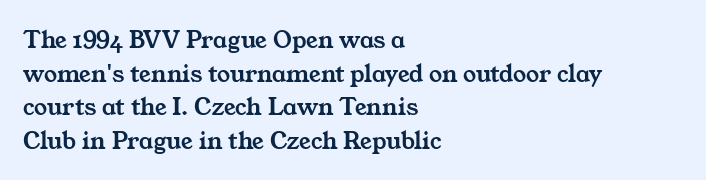
{"underline": "no", "align": "left", "line_spacing": "normal", "line_spacing_ratio": 1.29, "letter_spacing": "normal", "letter_spacing_em": 0.0, "glyph_px": 26}
